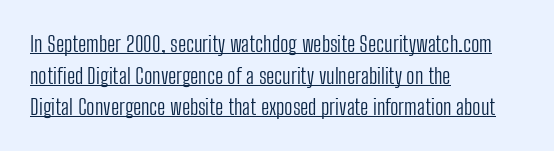
All the whitespace from short lines collects on the right. The font's upright variant was chosen for this text. Observe the ordinary spacing: letters are neighbours, not strangers. This reads as an unemphasized weight, regular at the heaviest.
